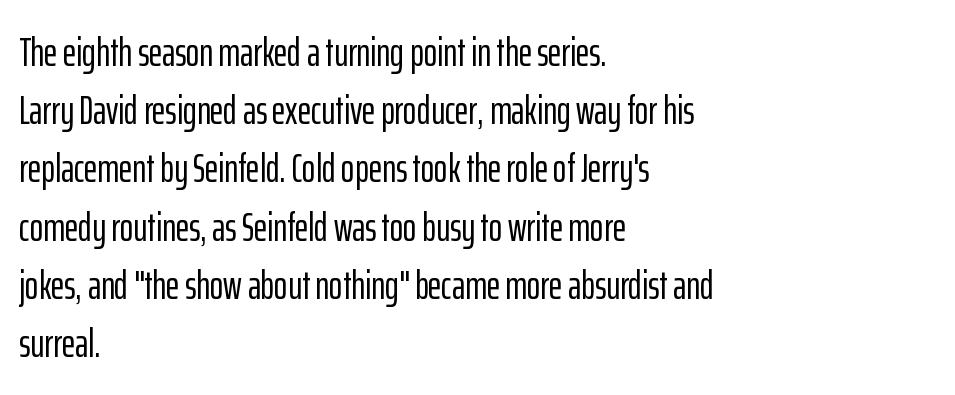
The image shows 41 px condensed sans-serif type, upright; set left-aligned, normal line spacing (1.42x), normal letter spacing, not underlined; low stroke contrast and a medium x-height.
